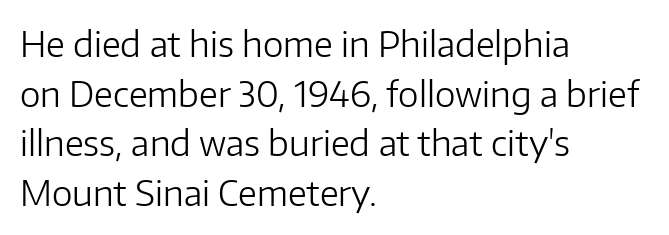
The rows are spaced the way most documents space them. The glyphs in this specimen are sans serif. This sample uses an upright cut, with every glyph sitting square on the baseline. Decoration check: the copy has no underline.
